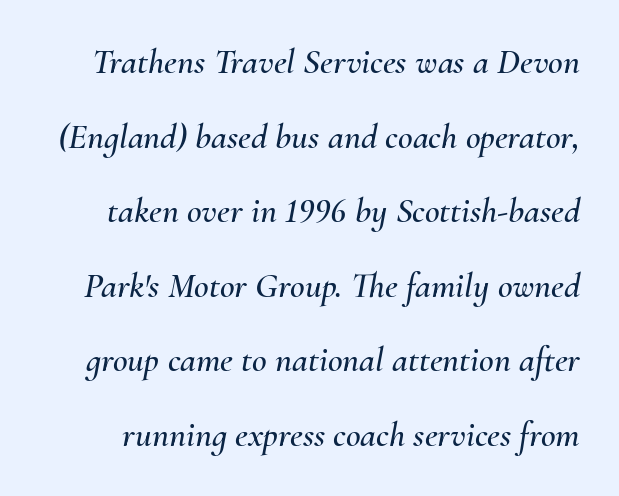
Students, observe: this is what heavily led, spacious text looks like. Style check: oblique. No extra tracking has been applied to these lines. Just letters on the line, the space beneath them empty.
